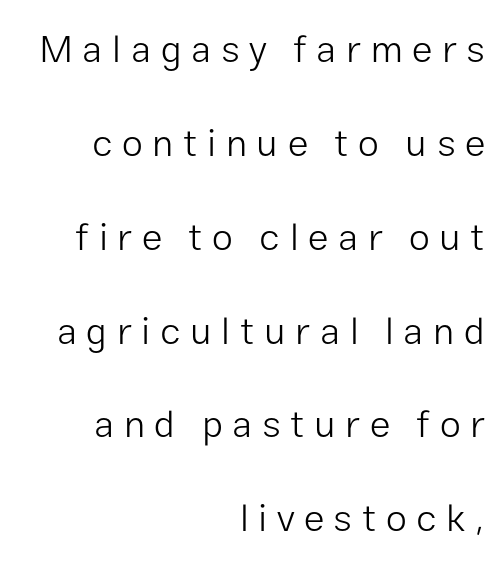
Q: Is the text bold? A: No.
Q: Is the text italic (slanted)? A: No, it is upright.
Q: Is the typeface a serif or a sans-serif typeface? A: Sans-serif.
Q: Is the text underlined? A: No.
Q: How is the paragraph aligned? A: Right-aligned.
Q: Is the spacing between letters normal or unusually wide? A: Unusually wide.
Q: Is the spacing between lines tight, normal or loose? A: Loose.
Q: Width (condensed, normal, or wide)? A: Normal.
Q: Stroke contrast? A: Low.
Q: x-height? A: Medium.
Q: Monospaced? A: No.
